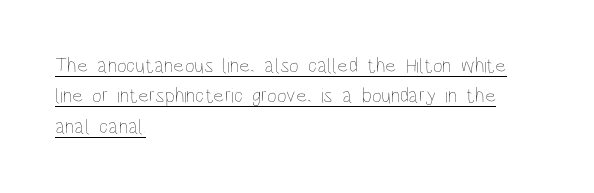
Q: Is the text bold? A: No.
Q: Is the text italic (slanted)? A: No, it is upright.
Q: Is the text underlined? A: Yes.
Q: How is the paragraph aligned? A: Left-aligned.
Q: Is the spacing between letters normal or unusually wide? A: Normal.
Q: Is the spacing between lines tight, normal or loose? A: Normal.
